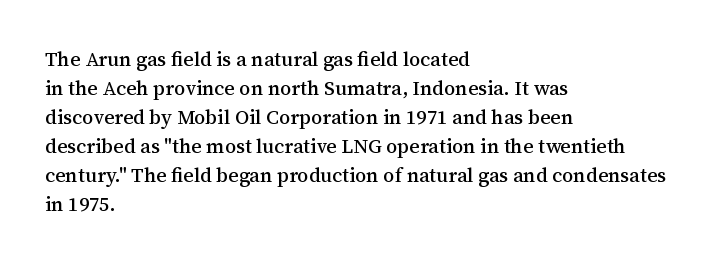
Rows of type keep a routine distance in the vertical direction. Is the block centered? No — it sits flush against the left margin. No italicization has been applied; the sample stays upright. Letters rest on an invisible, unmarked baseline.
